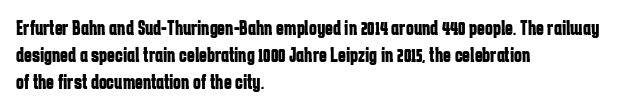
The image shows 21 px bold type, upright; set left-aligned, normal line spacing (1.29x), normal letter spacing, not underlined.
